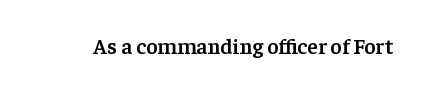
The image shows 22 px text type, upright; set normal letter spacing, not underlined.
